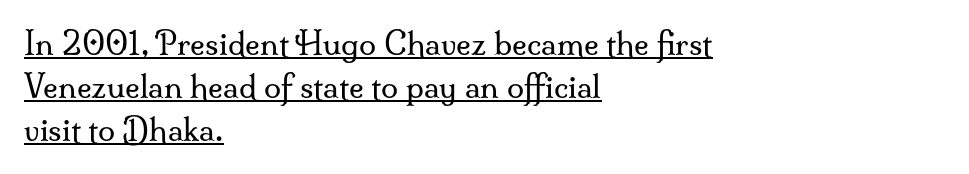
The image shows 31 px regular-weight serif type, upright; set left-aligned, normal line spacing (1.38x), normal letter spacing, underlined; medium stroke contrast and a small x-height.
